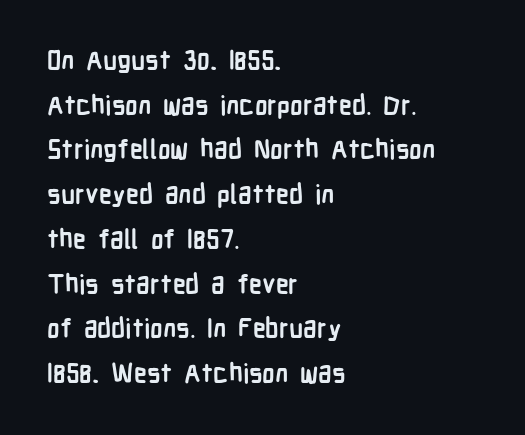
The image shows 26 px bold type, upright; set left-aligned, line spacing 1.72x, normal letter spacing, not underlined.
